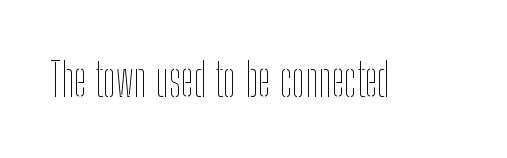
Q: Is the text bold? A: No.
Q: Is the text italic (slanted)? A: No, it is upright.
Q: Is the text underlined? A: No.
Q: Is the spacing between letters normal or unusually wide? A: Normal.
Q: Width (condensed, normal, or wide)? A: Condensed.
Q: Stroke contrast? A: Low.
Q: x-height? A: Medium.
Q: Monospaced? A: No.
